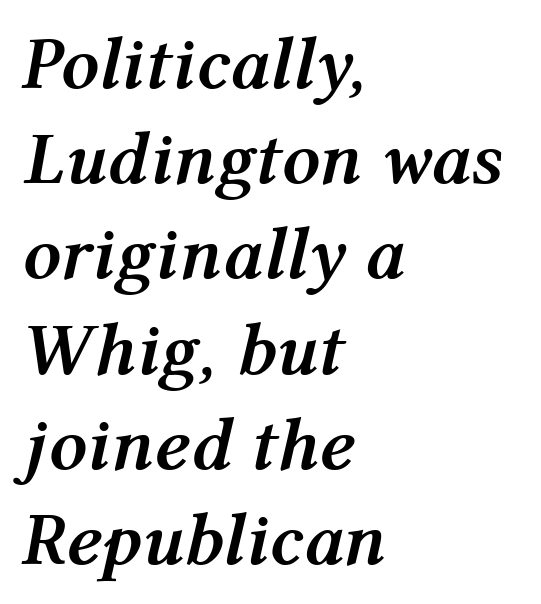
{"italic": "yes", "lean": "right", "slant_degrees": 12, "bold": "yes", "weight": "semibold", "width": "normal", "stroke_contrast": "medium", "x_height": "medium", "monospaced": "no", "underline": "no", "align": "left", "line_spacing": "normal", "line_spacing_ratio": 1.27, "letter_spacing": "normal", "letter_spacing_em": 0.0, "glyph_px": 75}
